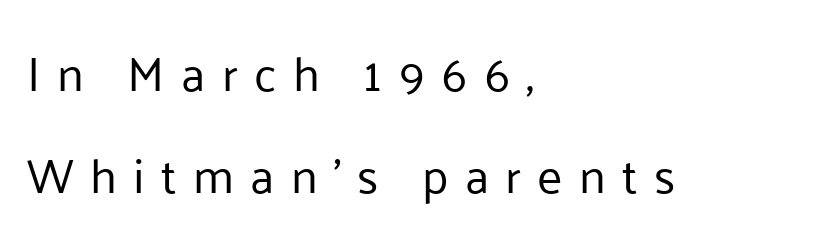
Q: Is the text bold? A: No.
Q: Is the text italic (slanted)? A: No, it is upright.
Q: Is the typeface a serif or a sans-serif typeface? A: Sans-serif.
Q: Is the text underlined? A: No.
Q: How is the paragraph aligned? A: Left-aligned.
Q: Is the spacing between letters normal or unusually wide? A: Unusually wide.
Q: Is the spacing between lines tight, normal or loose? A: Loose.
Q: Width (condensed, normal, or wide)? A: Normal.
Q: Stroke contrast? A: Low.
Q: x-height? A: Medium.
Q: Monospaced? A: No.
